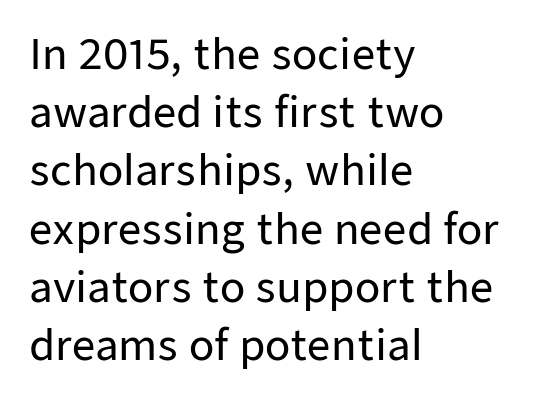
Q: Is the text italic (slanted)? A: No, it is upright.
Q: Is the typeface a serif or a sans-serif typeface? A: Sans-serif.
Q: Is the text underlined? A: No.
Q: How is the paragraph aligned? A: Left-aligned.
Q: Is the spacing between letters normal or unusually wide? A: Normal.
Q: Is the spacing between lines tight, normal or loose? A: Normal.
Q: Width (condensed, normal, or wide)? A: Normal.
Q: Stroke contrast? A: Low.
Q: x-height? A: Medium.
Q: Monospaced? A: No.
